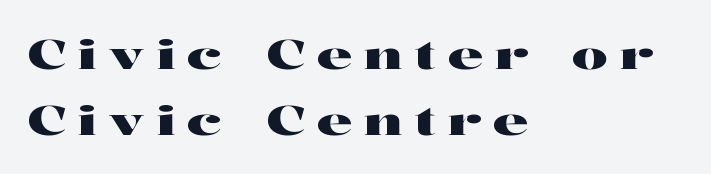
Q: Is the text italic (slanted)? A: No, it is upright.
Q: Is the typeface a serif or a sans-serif typeface? A: Serif.
Q: Is the text underlined? A: No.
Q: How is the paragraph aligned? A: Left-aligned.
Q: Is the spacing between letters normal or unusually wide? A: Unusually wide.
Q: Is the spacing between lines tight, normal or loose? A: Normal.
Q: Width (condensed, normal, or wide)? A: Wide.
Q: Stroke contrast? A: High.
Q: x-height? A: Medium.
Q: Monospaced? A: No.
